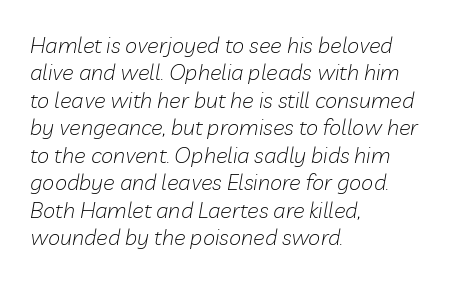
Q: Is the text bold? A: No.
Q: Is the text italic (slanted)? A: Yes, it leans right by about 10 degrees.
Q: Is the text underlined? A: No.
Q: How is the paragraph aligned? A: Left-aligned.
Q: Is the spacing between letters normal or unusually wide? A: Normal.
Q: Is the spacing between lines tight, normal or loose? A: Normal.
